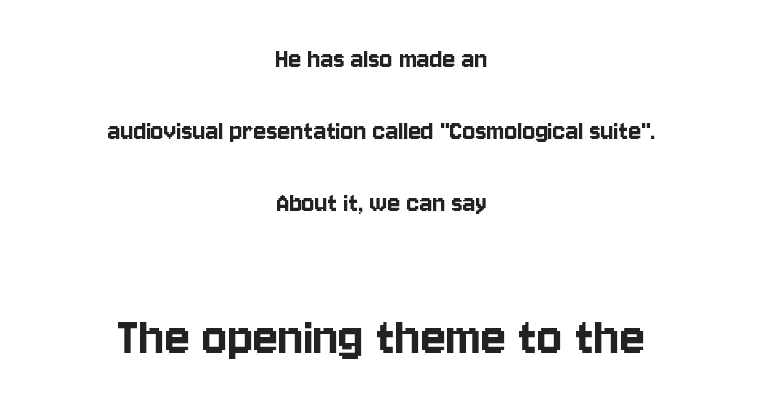
The image shows 59 px condensed sans-serif type, upright; set centered, loose line spacing (2.4x), normal letter spacing, not underlined; the second (bottom) block is 1.97x larger; low stroke contrast and a large x-height.
